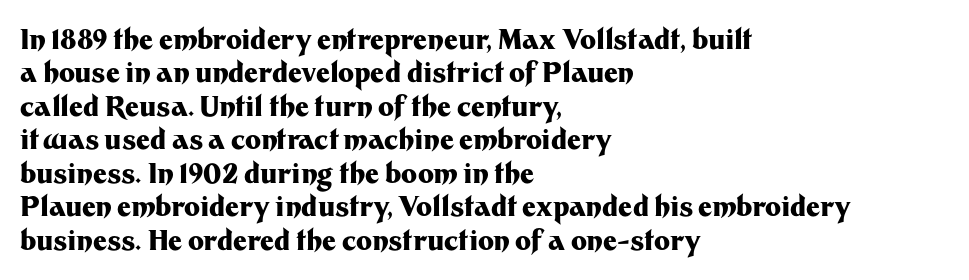
Q: Is the text bold? A: Yes.
Q: Is the text italic (slanted)? A: No, it is upright.
Q: Is the text underlined? A: No.
Q: How is the paragraph aligned? A: Left-aligned.
Q: Is the spacing between letters normal or unusually wide? A: Normal.
